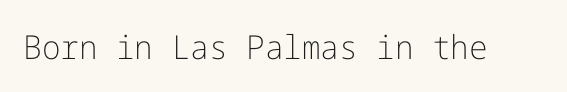
Has an underline been added? It has not. The specimen reads as upright at a glance. The type family on display is of the sans-serif kind. Does extra space separate the letters? No, they use regular spacing.
